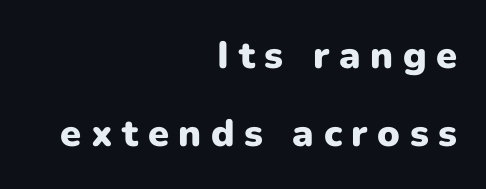
{"serif": "no", "italic": "no", "bold": "yes", "weight": "heavy", "width": "normal", "stroke_contrast": "low", "x_height": "medium", "monospaced": "no", "underline": "no", "align": "right", "line_spacing": "loose", "line_spacing_ratio": 2.05, "letter_spacing": "wide", "letter_spacing_em": 0.25, "glyph_px": 38}
